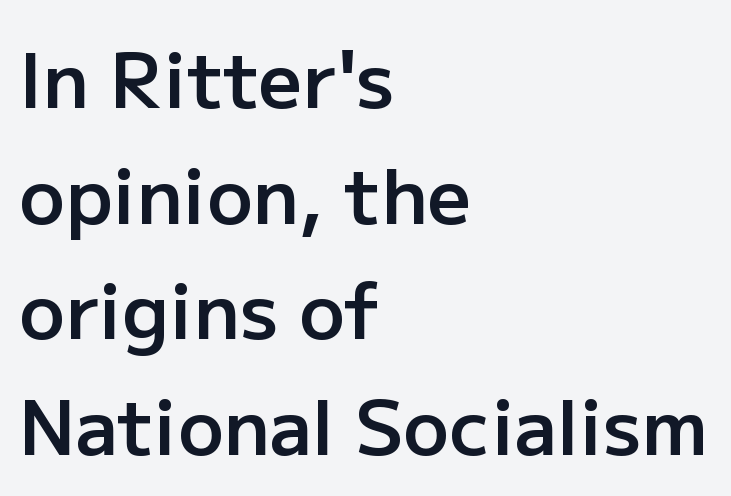
The image shows 76 px semibold sans-serif type, upright; set left-aligned, normal line spacing (1.52x), normal letter spacing, not underlined; low stroke contrast and a medium x-height.
